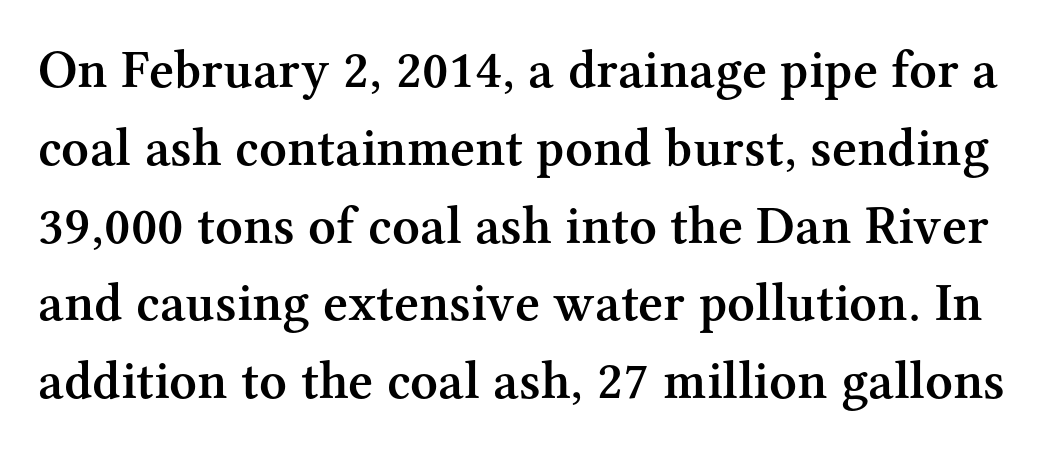
Q: Is the text bold? A: Semi-bold.
Q: Is the text italic (slanted)? A: No, it is upright.
Q: Is the typeface a serif or a sans-serif typeface? A: Serif.
Q: Is the text underlined? A: No.
Q: Is the spacing between letters normal or unusually wide? A: Normal.
Q: Is the spacing between lines tight, normal or loose? A: Normal.
Q: Width (condensed, normal, or wide)? A: Normal.
Q: Stroke contrast? A: Medium.
Q: x-height? A: Medium.
Q: Monospaced? A: No.
